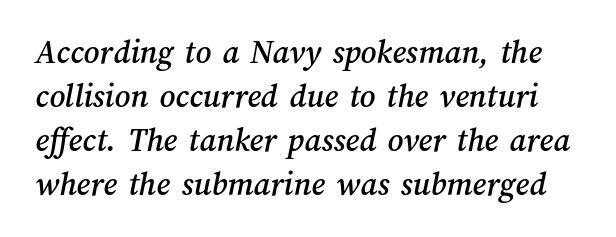
{"width": "normal", "stroke_contrast": "medium", "x_height": "medium", "monospaced": "no", "underline": "no", "line_spacing": "normal", "line_spacing_ratio": 1.29, "letter_spacing": "normal", "letter_spacing_em": 0.0, "glyph_px": 34}
